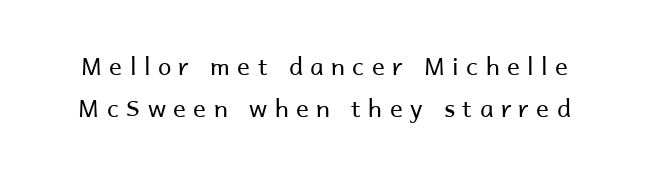
{"italic": "no", "bold": "no", "underline": "no", "line_spacing_ratio": 1.75, "letter_spacing": "wide", "letter_spacing_em": 0.31, "glyph_px": 24}
